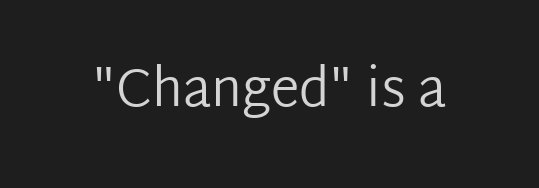
Q: Is the text bold? A: No.
Q: Is the text italic (slanted)? A: No, it is upright.
Q: Is the typeface a serif or a sans-serif typeface? A: Sans-serif.
Q: Is the text underlined? A: No.
Q: Is the spacing between letters normal or unusually wide? A: Normal.
Q: Width (condensed, normal, or wide)? A: Normal.
Q: Stroke contrast? A: Low.
Q: x-height? A: Medium.
Q: Monospaced? A: No.
